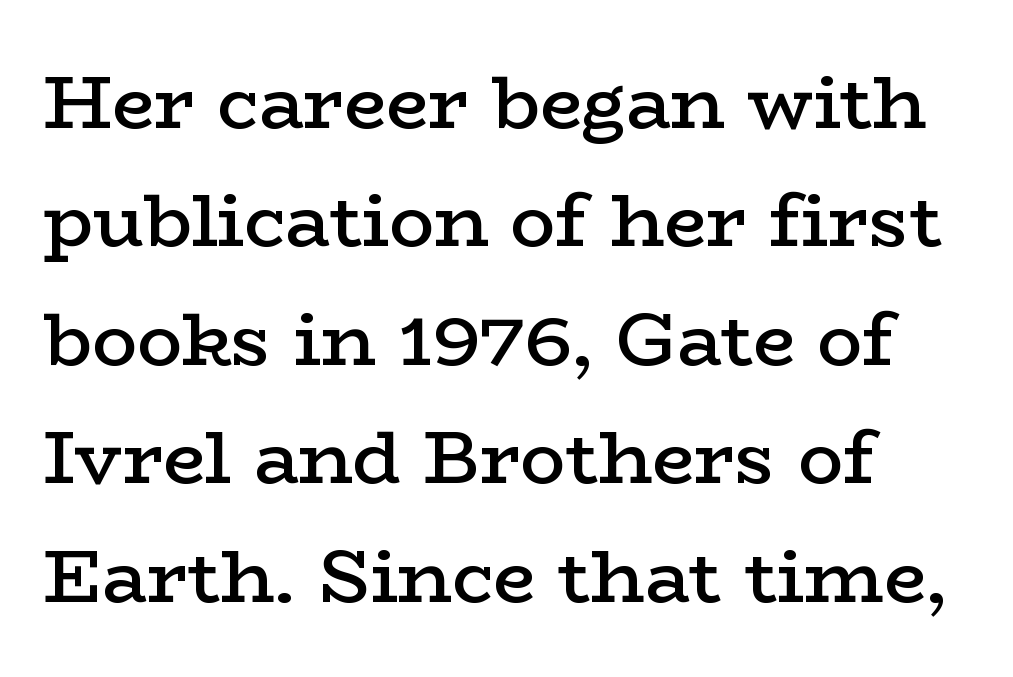
Nope, not italic — everything's standing straight. To sum up the face: it has serifs. Glyph-to-glyph distance matches everyday printed text. The baseline area is clear.
